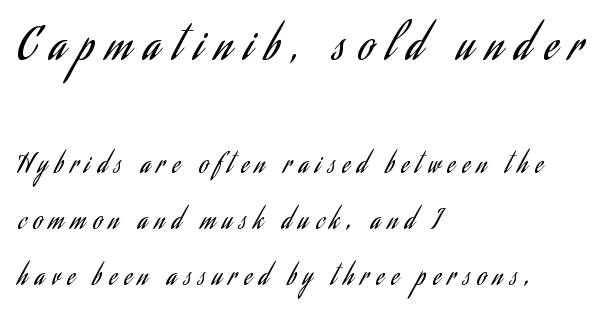
{"serif": "no", "bold": "no", "weight": "regular", "width": "condensed", "stroke_contrast": "low", "x_height": "small", "monospaced": "no", "underline": "no", "align": "left", "line_spacing": "loose", "line_spacing_ratio": 2.23, "letter_spacing": "wide", "letter_spacing_em": 0.3, "larger_block": "first", "size_ratio": 1.72, "glyph_px": 43}
